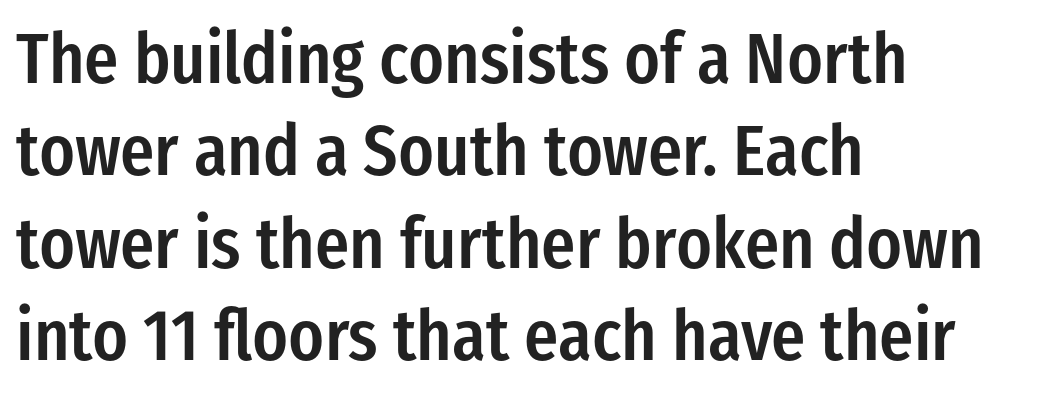
The paragraph has a hard left edge and a soft right edge. Quick note: not italic, upright. Anything drawn beneath the words? Only blank space. The leading is moderate, giving the passage an even texture. The face used here is rendered with its standard letterfit. A sans-serif font was chosen for this passage.
